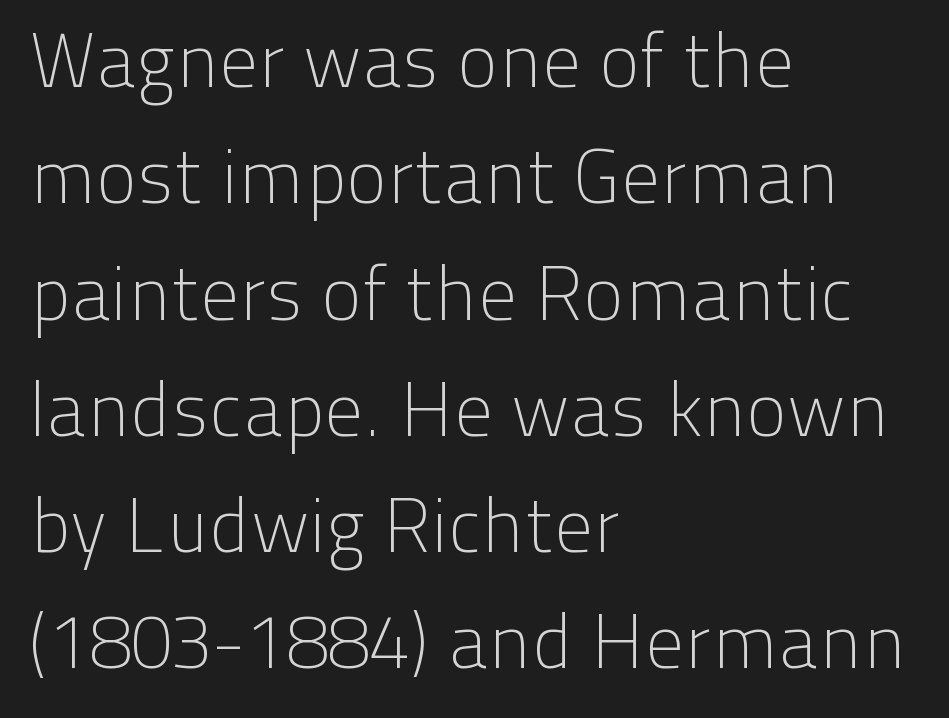
The image shows 77 px light sans-serif type, upright; set left-aligned, normal line spacing (1.51x), normal letter spacing, not underlined; low stroke contrast and a medium x-height.
